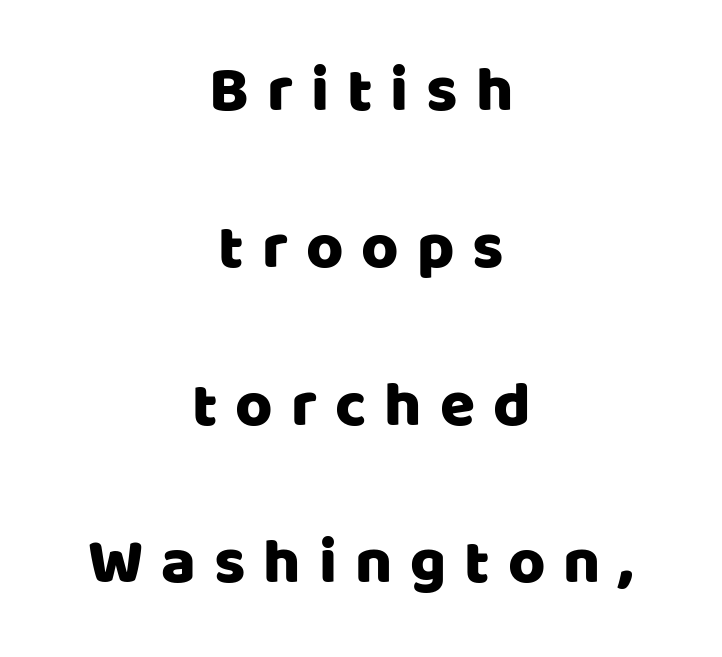
{"serif": "no", "italic": "no", "width": "normal", "stroke_contrast": "low", "x_height": "large", "monospaced": "no", "underline": "no", "align": "center", "line_spacing": "loose", "line_spacing_ratio": 2.46, "letter_spacing": "wide", "letter_spacing_em": 0.28, "glyph_px": 64}
